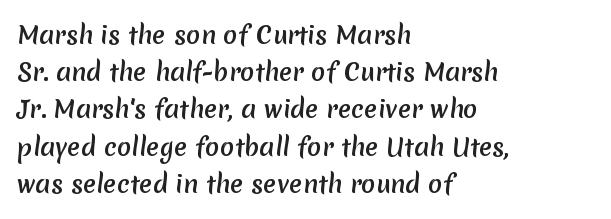
The lines in this sample share a left origin and differ only in where they stop. Evenly set lines give the paragraph a standard silhouette. The specimen omits any rule beneath the text block's lines. How are the letters spaced? Ordinarily, with no added tracking.
